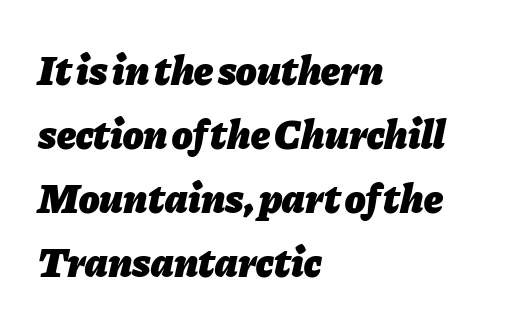
Q: Is the text bold? A: Yes.
Q: Is the text italic (slanted)? A: Yes, it leans right by about 11 degrees.
Q: Is the text underlined? A: No.
Q: How is the paragraph aligned? A: Left-aligned.
Q: Is the spacing between letters normal or unusually wide? A: Normal.
Q: Is the spacing between lines tight, normal or loose? A: Normal.
Q: Width (condensed, normal, or wide)? A: Normal.
Q: Stroke contrast? A: Low.
Q: x-height? A: Medium.
Q: Monospaced? A: No.
